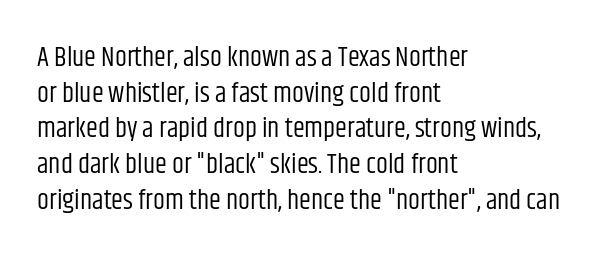
{"italic": "no", "bold": "no", "underline": "no", "align": "left", "line_spacing": "normal", "line_spacing_ratio": 1.32, "letter_spacing": "normal", "letter_spacing_em": 0.0, "glyph_px": 27}
